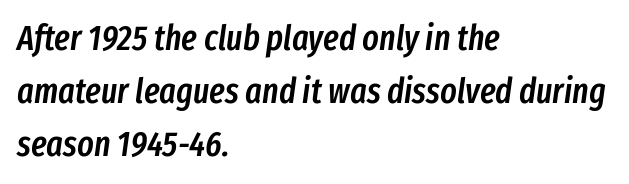
The passage shown stacks its lines at a standard gap. Character widths vary here, with narrow letters taking less room than wide ones. Does extra space separate the letters? No, they use regular spacing. Weight: semibold (demi). Lines of text with bare space underneath. Caption: multi-line text, flush left, ragged right.
